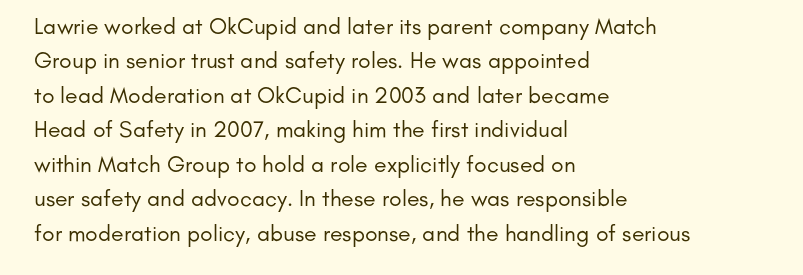
The image shows 23 px text type, upright; set left-aligned, normal line spacing (1.5x), normal letter spacing, not underlined.
